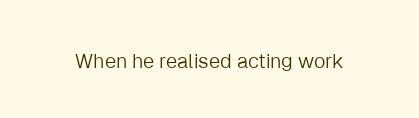
{"italic": "no", "bold": "no", "underline": "no", "letter_spacing": "normal", "letter_spacing_em": 0.0, "glyph_px": 20}
